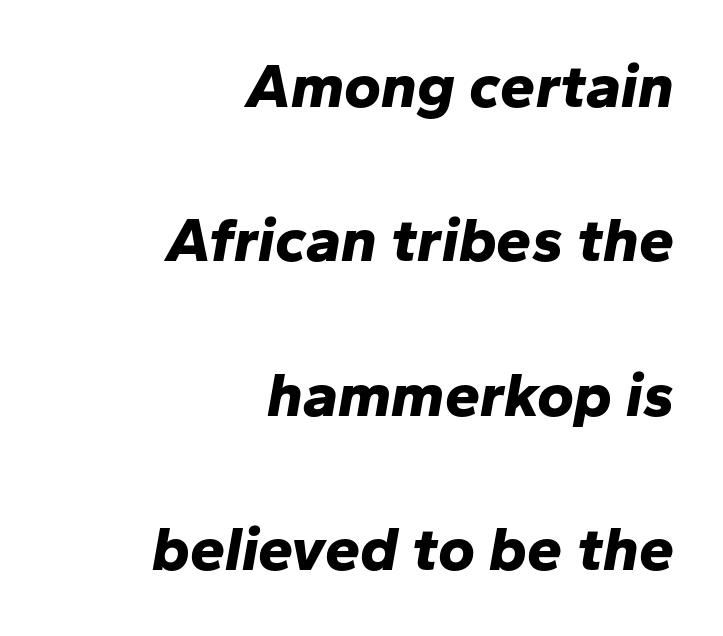
Q: Is the text bold? A: Yes.
Q: Is the text italic (slanted)? A: Yes, it leans right by about 10 degrees.
Q: Is the text underlined? A: No.
Q: How is the paragraph aligned? A: Right-aligned.
Q: Is the spacing between letters normal or unusually wide? A: Normal.
Q: Is the spacing between lines tight, normal or loose? A: Loose.
Q: Width (condensed, normal, or wide)? A: Normal.
Q: Stroke contrast? A: Low.
Q: x-height? A: Medium.
Q: Monospaced? A: No.
